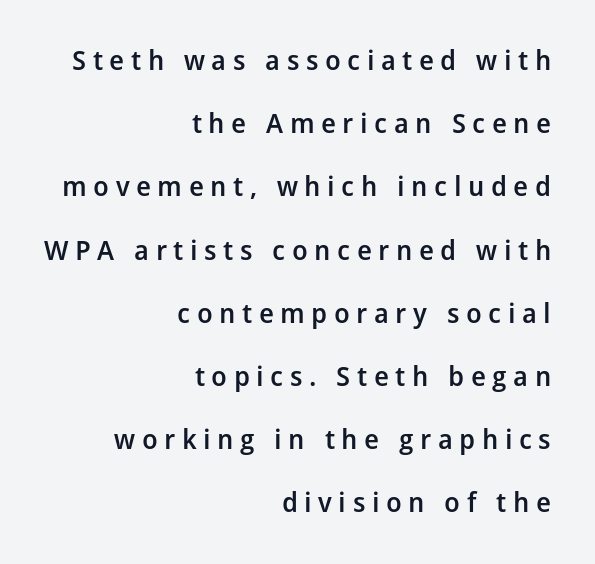
{"italic": "no", "bold": "semi", "underline": "no", "align": "right", "line_spacing": "loose", "line_spacing_ratio": 2.34, "letter_spacing": "wide", "letter_spacing_em": 0.24, "glyph_px": 27}
